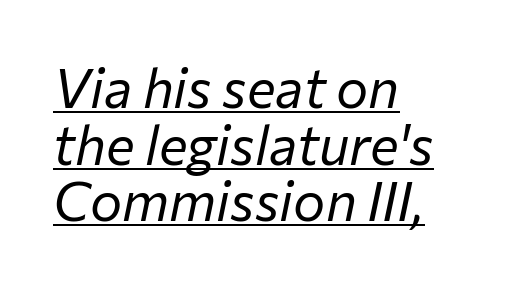
The image shows 54 px regular-weight type, italic (leaning right); set left-aligned, tight line spacing (1.05x), normal letter spacing, underlined; low stroke contrast and a medium x-height.
